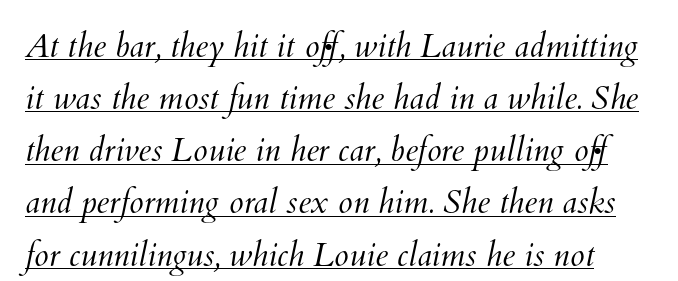
Compared with typical paragraphs, the rows here are spaced about the same. The weight would be labelled regular, book, light, or lighter still. You could not count columns in this text — the font is proportionally spaced. Tracking here is standard; glyphs follow each other at the usual distance. Glance below the letters and you will spot a drawn line.
